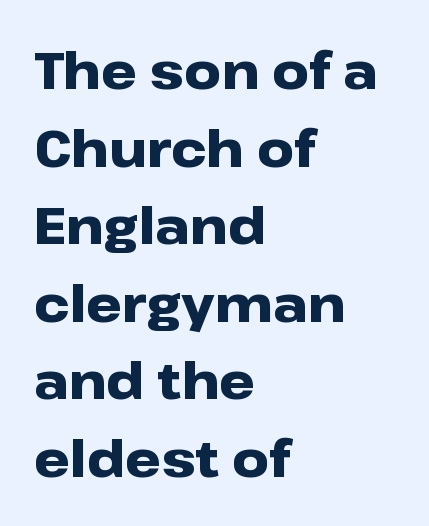
The image shows 51 px heavy, wide sans-serif type, upright; set left-aligned, normal line spacing (1.52x), normal letter spacing, not underlined; low stroke contrast and a medium x-height.
